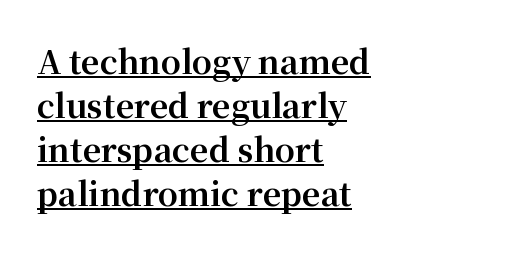
The image shows 32 px bold serif type, upright; set left-aligned, normal line spacing (1.37x), normal letter spacing, underlined; medium stroke contrast and a medium x-height.
